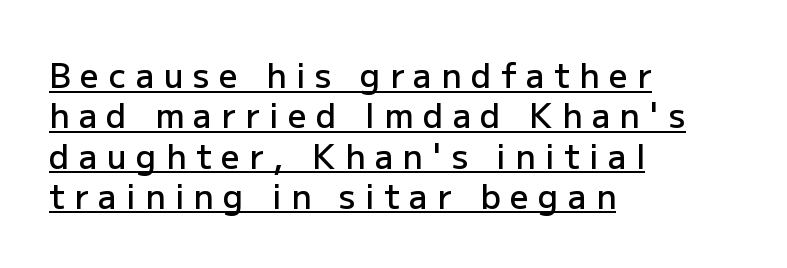
Is this a fixed-width face? No — the glyphs have proportional, varying widths. Notice the strokes are somewhat thickened but not fully heavy: this is a semibold. Notice how the passage keeps a crisp vertical edge on the left only. Font category for this specimen: sans-serif. Looks like someone drew a line under every word here.
